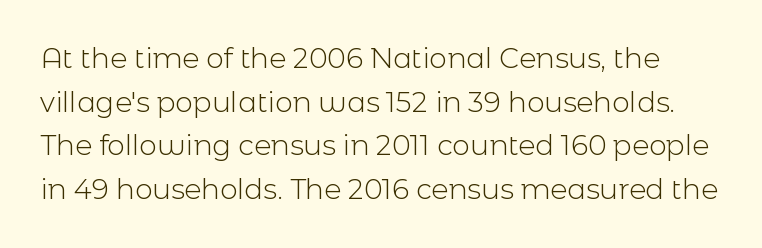
The horizontal fit of the characters is conventional and even. Vertical spacing — default. No feet cap the strokes, marking this as sans-serif type. Ordinary non-slanted type is in use.
